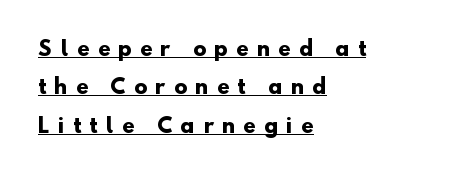
The image shows 20 px bold type; set left-aligned, loose line spacing (1.92x), unusually wide letter spacing (+0.42 em), underlined.
